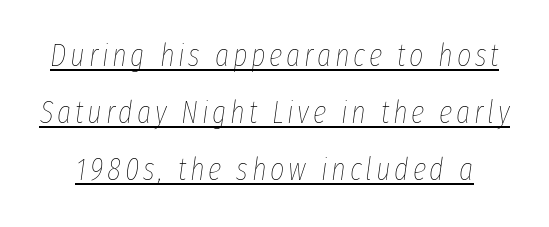
{"italic": "yes", "lean": "right", "slant_degrees": 8, "bold": "no", "weight": "thin", "width": "condensed", "stroke_contrast": "low", "x_height": "medium", "monospaced": "no", "underline": "yes", "line_spacing_ratio": 1.84, "glyph_px": 31}
